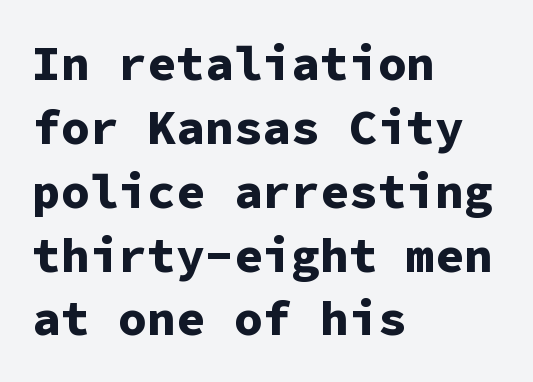
These lines stack with their left ends in a neat column. Quick note: interline space is typical. Fixed-width glyphs throughout — classic coding-font behaviour. Serif or sans? Sans — the stroke terminals are bare. The letters sit at their default tracking, neither squeezed nor spread.
